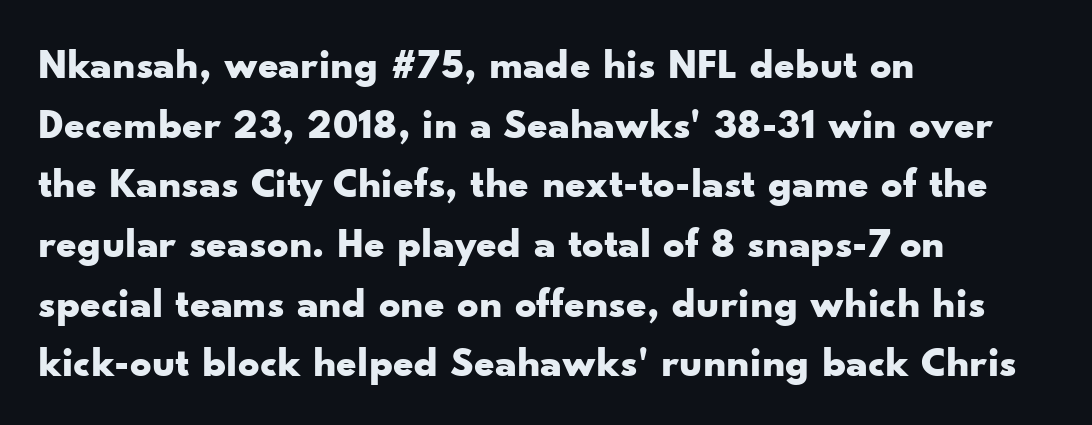
The typesetting leans heavy: a genuine bold. The leading is moderate, giving the passage an even texture. The rendering anchors every line to the left-hand side. Letters rest on an invisible, unmarked baseline.
